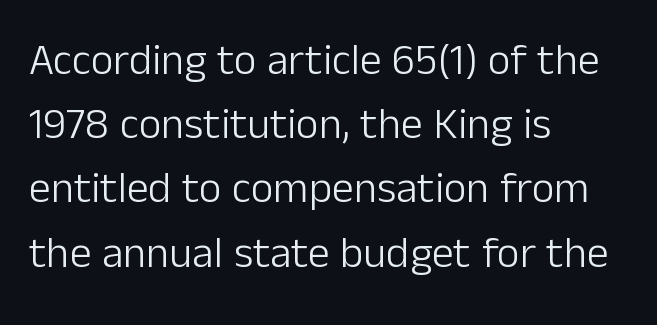
Q: Is the text bold? A: No.
Q: Is the text italic (slanted)? A: No, it is upright.
Q: Is the typeface a serif or a sans-serif typeface? A: Sans-serif.
Q: Is the text underlined? A: No.
Q: How is the paragraph aligned? A: Left-aligned.
Q: Is the spacing between letters normal or unusually wide? A: Normal.
Q: Is the spacing between lines tight, normal or loose? A: Normal.
Q: Width (condensed, normal, or wide)? A: Normal.
Q: Stroke contrast? A: Low.
Q: x-height? A: Medium.
Q: Monospaced? A: No.
